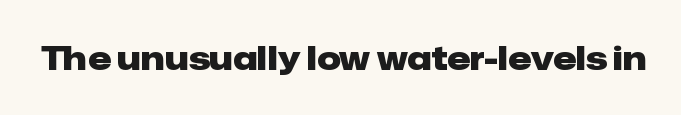
Q: Is the text bold? A: Yes.
Q: Is the text italic (slanted)? A: No, it is upright.
Q: Is the typeface a serif or a sans-serif typeface? A: Sans-serif.
Q: Is the text underlined? A: No.
Q: Is the spacing between letters normal or unusually wide? A: Normal.
Q: Width (condensed, normal, or wide)? A: Normal.
Q: Stroke contrast? A: Low.
Q: x-height? A: Medium.
Q: Monospaced? A: No.
